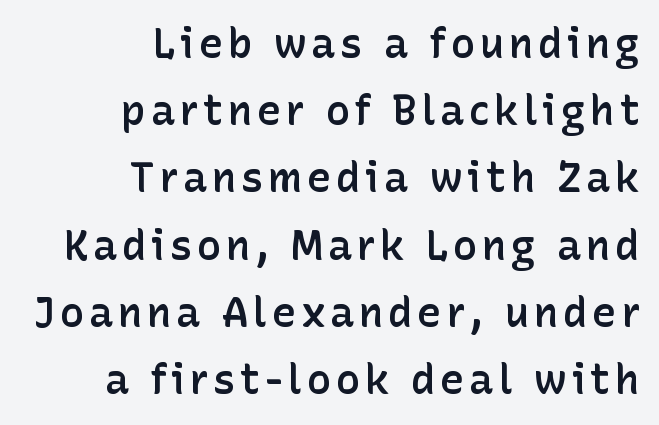
Q: Is the text bold? A: Semi-bold.
Q: Is the text italic (slanted)? A: No, it is upright.
Q: Is the typeface a serif or a sans-serif typeface? A: Sans-serif.
Q: Is the text underlined? A: No.
Q: How is the paragraph aligned? A: Right-aligned.
Q: Is the spacing between lines tight, normal or loose? A: Normal.
Q: Width (condensed, normal, or wide)? A: Normal.
Q: Stroke contrast? A: Low.
Q: x-height? A: Medium.
Q: Monospaced? A: No.
